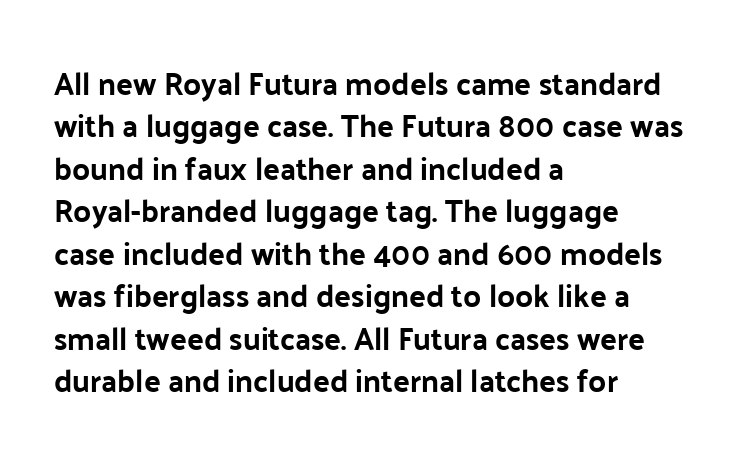
The compositor pushed each line to the left boundary. The axis of the letterforms is exactly vertical. Leading matches the norm, producing a regular column. The passage shown is typed in a proportional face where columns would drift.
